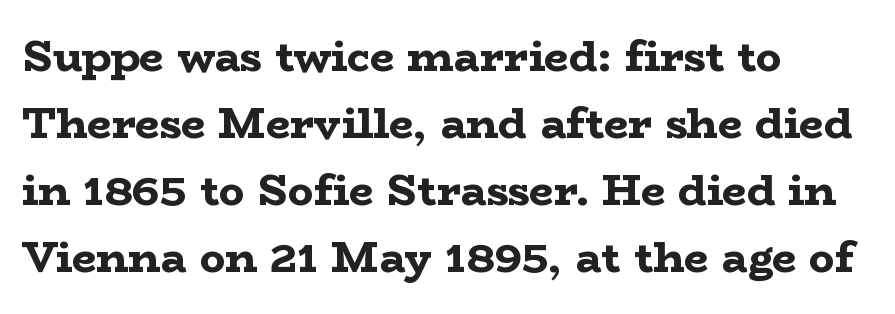
Q: Is the text bold? A: Yes.
Q: Is the text italic (slanted)? A: No, it is upright.
Q: Is the typeface a serif or a sans-serif typeface? A: Serif.
Q: Is the text underlined? A: No.
Q: How is the paragraph aligned? A: Left-aligned.
Q: Is the spacing between letters normal or unusually wide? A: Normal.
Q: Is the spacing between lines tight, normal or loose? A: Normal.
Q: Width (condensed, normal, or wide)? A: Wide.
Q: Stroke contrast? A: Low.
Q: x-height? A: Medium.
Q: Monospaced? A: No.
